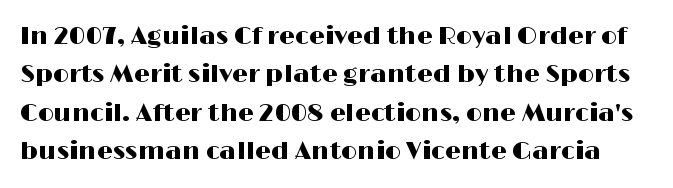
The image shows 25 px text type, upright; set normal line spacing (1.54x), normal letter spacing, not underlined.
